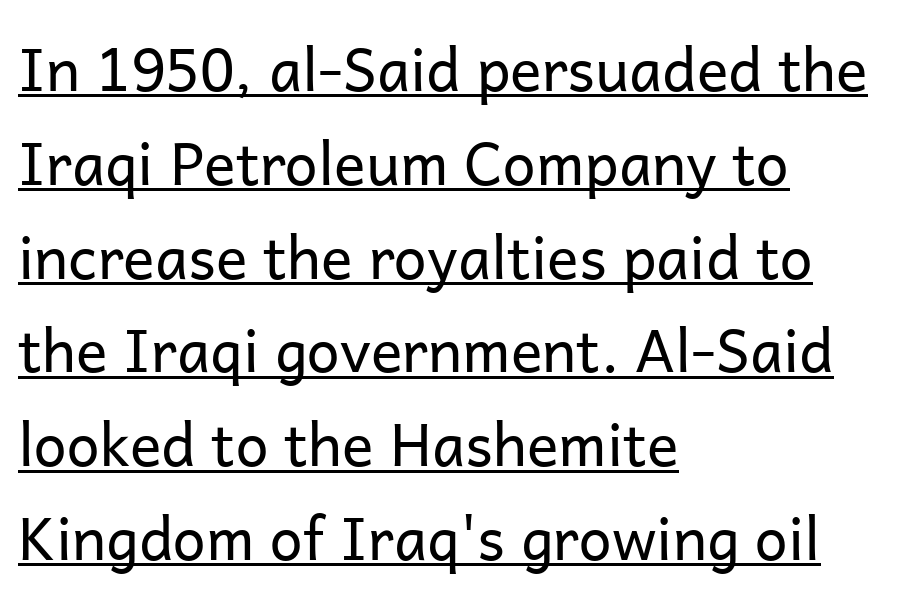
Q: Is the text bold? A: No.
Q: Is the text italic (slanted)? A: No, it is upright.
Q: Is the typeface a serif or a sans-serif typeface? A: Sans-serif.
Q: Is the text underlined? A: Yes.
Q: How is the paragraph aligned? A: Left-aligned.
Q: Is the spacing between letters normal or unusually wide? A: Normal.
Q: Is the spacing between lines tight, normal or loose? A: Normal.
Q: Width (condensed, normal, or wide)? A: Normal.
Q: Stroke contrast? A: Low.
Q: x-height? A: Medium.
Q: Monospaced? A: No.
